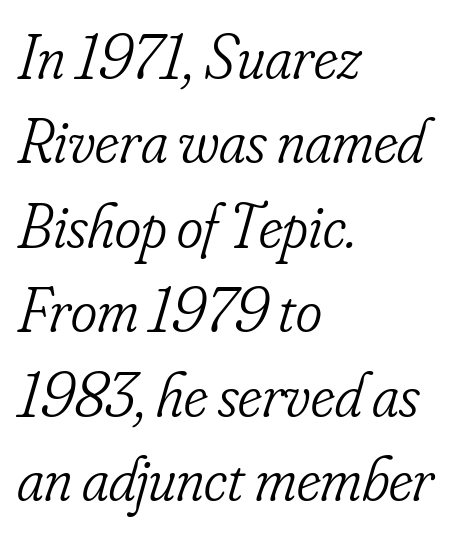
{"serif": "yes", "italic": "yes", "lean": "right", "slant_degrees": 16, "bold": "no", "weight": "light", "width": "condensed", "stroke_contrast": "low", "x_height": "small", "monospaced": "no", "underline": "no", "align": "left", "line_spacing": "normal", "line_spacing_ratio": 1.34, "letter_spacing": "normal", "letter_spacing_em": 0.0, "glyph_px": 63}
